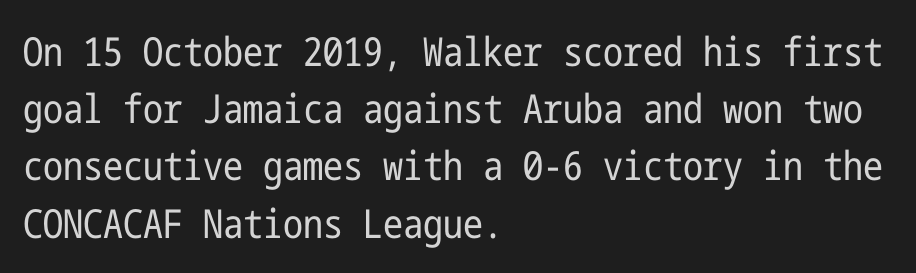
Q: Is the text bold? A: No.
Q: Is the text italic (slanted)? A: No, it is upright.
Q: Is the typeface a serif or a sans-serif typeface? A: Sans-serif.
Q: Is the text underlined? A: No.
Q: How is the paragraph aligned? A: Left-aligned.
Q: Is the spacing between letters normal or unusually wide? A: Normal.
Q: Is the spacing between lines tight, normal or loose? A: Normal.
Q: Width (condensed, normal, or wide)? A: Condensed.
Q: Stroke contrast? A: Low.
Q: x-height? A: Medium.
